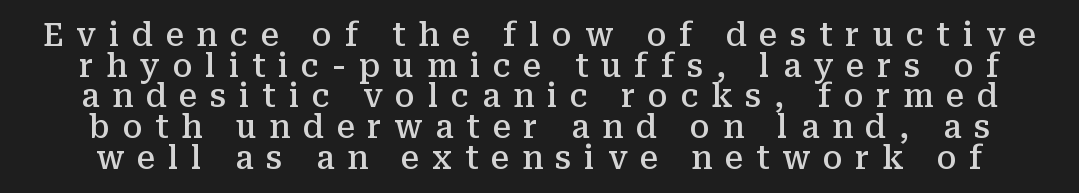
Glance below the letters and you will spot only blank space. The face used here is proportionally spaced, like ordinary book or web type. The lettering holds an erect, upright posture throughout. How would I describe the line gaps? Narrow and economical. The tracking jumps out immediately: characters are airy and widely separated. The font family rendered here belongs to the serif group.
